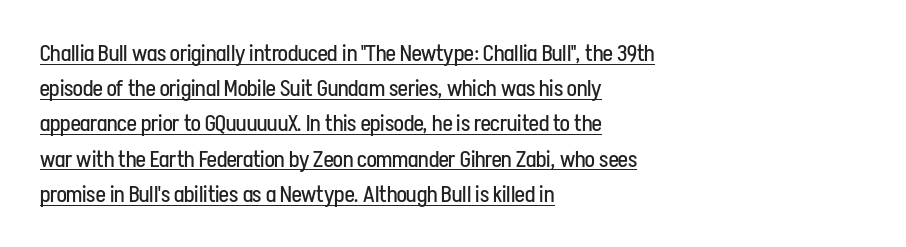
Q: Is the text bold? A: No.
Q: Is the text italic (slanted)? A: No, it is upright.
Q: Is the text underlined? A: Yes.
Q: How is the paragraph aligned? A: Left-aligned.
Q: Is the spacing between letters normal or unusually wide? A: Normal.
Q: Is the spacing between lines tight, normal or loose? A: Normal.
